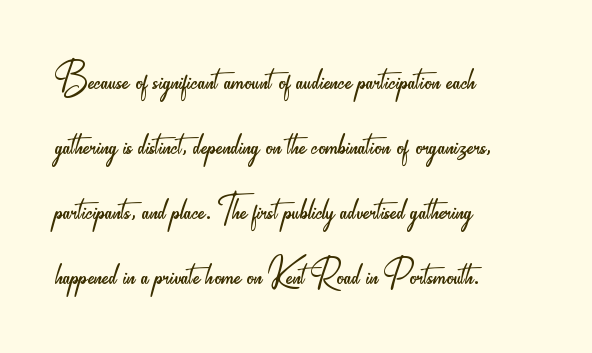
The image shows 47 px light, condensed sans-serif type; set left-aligned, normal line spacing (1.38x), normal letter spacing, not underlined; low stroke contrast and a small x-height.
